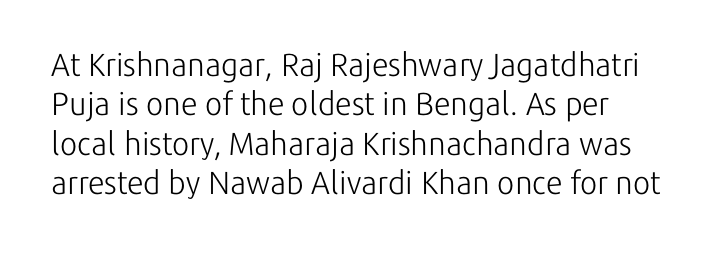
Q: Is the text bold? A: No.
Q: Is the text italic (slanted)? A: No, it is upright.
Q: Is the typeface a serif or a sans-serif typeface? A: Sans-serif.
Q: Is the text underlined? A: No.
Q: Is the spacing between letters normal or unusually wide? A: Normal.
Q: Width (condensed, normal, or wide)? A: Normal.
Q: Stroke contrast? A: Low.
Q: x-height? A: Medium.
Q: Monospaced? A: No.
